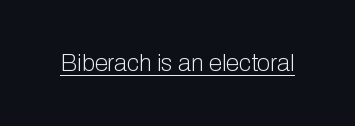
The image shows 24 px text type, upright; set normal letter spacing, underlined.
